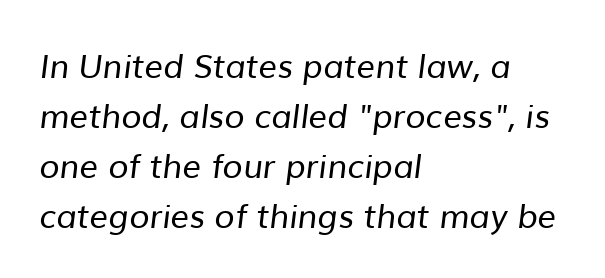
The image shows 33 px regular-weight sans-serif type; set left-aligned, normal line spacing (1.52x), normal letter spacing, not underlined; low stroke contrast and a medium x-height.
